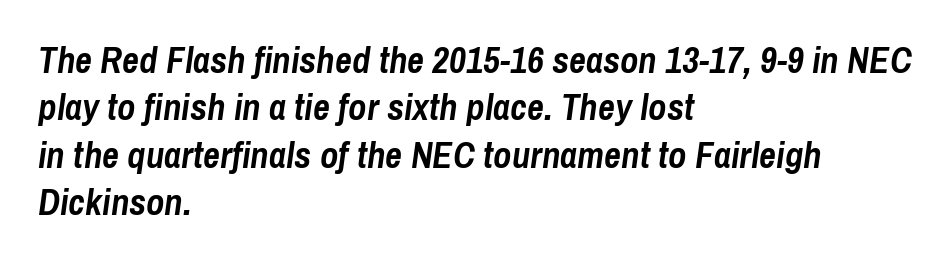
{"italic": "yes", "lean": "right", "slant_degrees": 8, "bold": "yes", "weight": "semibold", "width": "condensed", "stroke_contrast": "low", "x_height": "medium", "monospaced": "no", "underline": "no", "align": "left", "line_spacing": "normal", "line_spacing_ratio": 1.28, "letter_spacing": "normal", "letter_spacing_em": 0.0, "glyph_px": 37}
